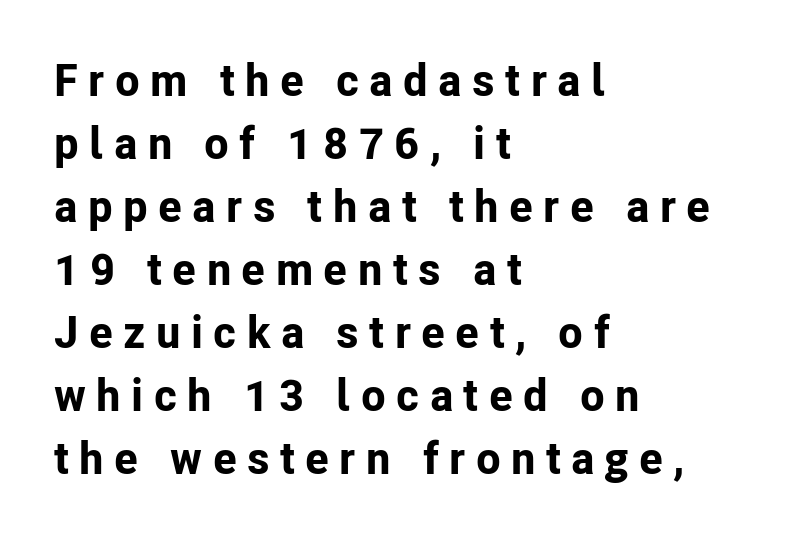
The image shows 45 px bold sans-serif type, upright; set left-aligned, normal line spacing (1.4x), unusually wide letter spacing (+0.23 em), not underlined; low stroke contrast and a medium x-height.
